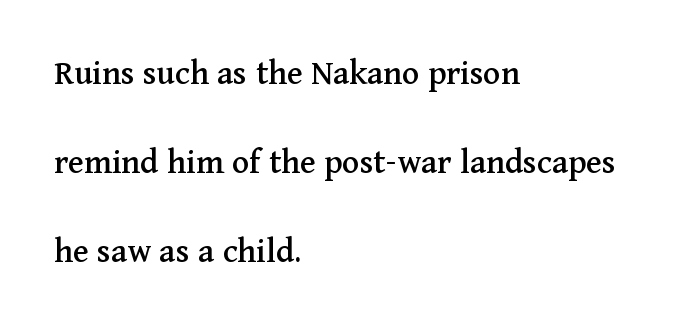
The image shows 36 px serif type, upright; set left-aligned, loose line spacing (2.47x), normal letter spacing, not underlined; medium stroke contrast and a medium x-height.
